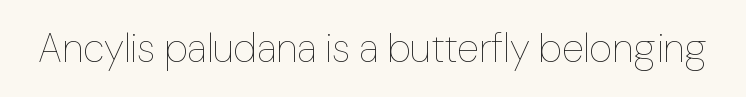
The letters advance in unequal steps, a hallmark of proportional type. You could call the tracking neutral — neither tight nor loose. The specimen omits any rule beneath the text block's lines. Designer's note — italics off, roman on.
